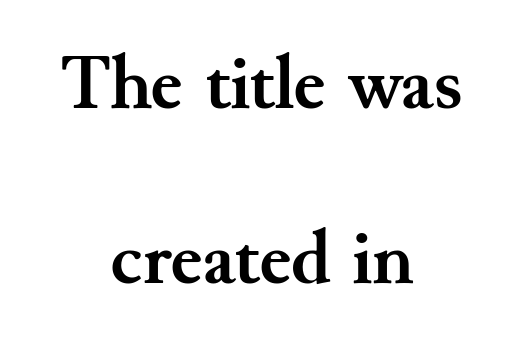
Plain, unruled lines of type. The whitespace from short lines is split evenly between both sides. Posture: upright roman. Old-style or modern, the face here clearly has serifs. Chunky letters — that's bold for sure.
